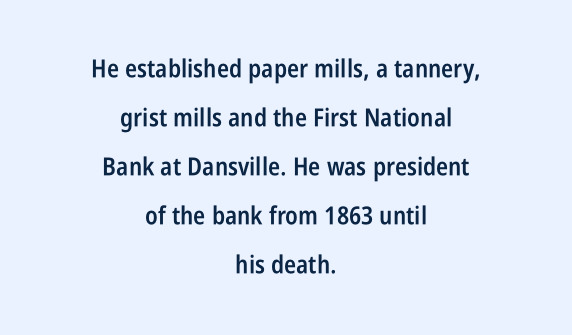
You could call the tracking neutral — neither tight nor loose. Notice how the stems are strictly vertical — no italics here. Stems and bowls a touch heavier than normal — semibold. The compositor balanced each line on the midline. The passage shown stacks its lines with a broad gap. The string is rendered with underlining switched off.
